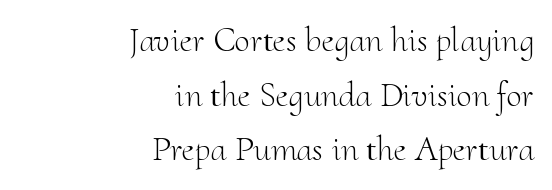
Q: Is the text bold? A: No.
Q: Is the text italic (slanted)? A: No, it is upright.
Q: Is the typeface a serif or a sans-serif typeface? A: Serif.
Q: Is the text underlined? A: No.
Q: How is the paragraph aligned? A: Right-aligned.
Q: Is the spacing between letters normal or unusually wide? A: Normal.
Q: Is the spacing between lines tight, normal or loose? A: Normal.
Q: Width (condensed, normal, or wide)? A: Normal.
Q: Stroke contrast? A: Medium.
Q: x-height? A: Small.
Q: Monospaced? A: No.
